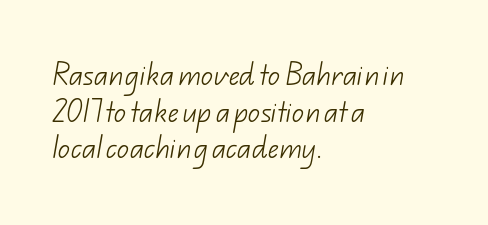
The image shows 24 px text type; set left-aligned, normal line spacing (1.53x), normal letter spacing, not underlined.
